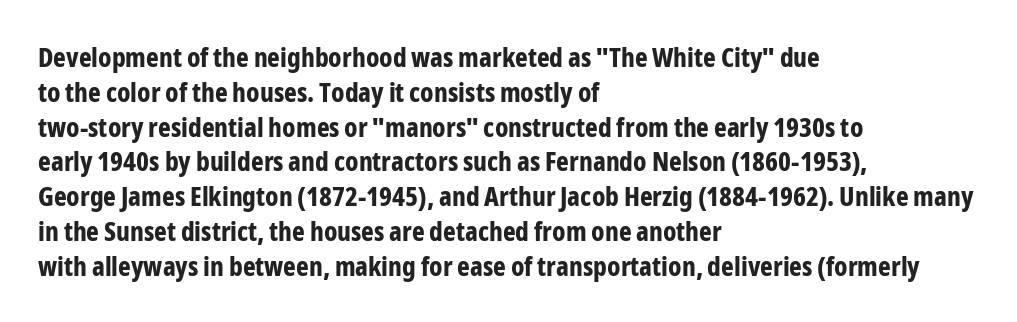
Q: Is the text bold? A: Yes.
Q: Is the text italic (slanted)? A: No, it is upright.
Q: Is the text underlined? A: No.
Q: How is the paragraph aligned? A: Left-aligned.
Q: Is the spacing between letters normal or unusually wide? A: Normal.
Q: Is the spacing between lines tight, normal or loose? A: Normal.
